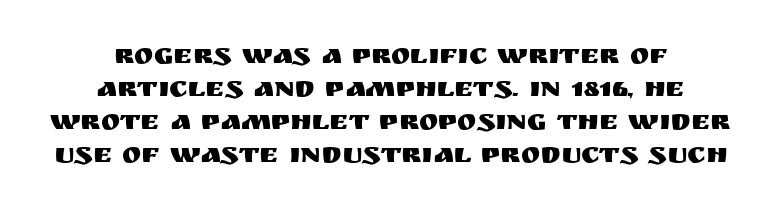
{"serif": "no", "italic": "no", "width": "normal", "stroke_contrast": "medium", "x_height": "large", "monospaced": "no", "underline": "no", "align": "center", "line_spacing": "tight", "line_spacing_ratio": 1.14, "letter_spacing": "normal", "letter_spacing_em": 0.0, "glyph_px": 29}
